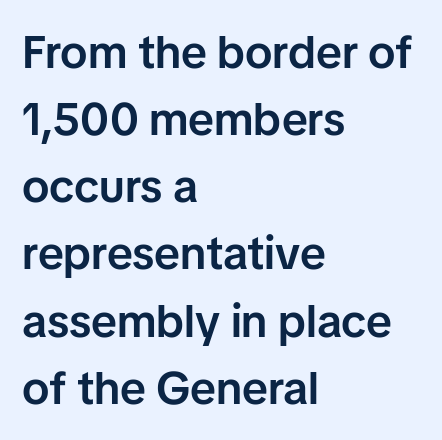
Q: Is the text bold? A: Semi-bold.
Q: Is the text italic (slanted)? A: No, it is upright.
Q: Is the typeface a serif or a sans-serif typeface? A: Sans-serif.
Q: Is the text underlined? A: No.
Q: How is the paragraph aligned? A: Left-aligned.
Q: Is the spacing between letters normal or unusually wide? A: Normal.
Q: Is the spacing between lines tight, normal or loose? A: Normal.
Q: Width (condensed, normal, or wide)? A: Normal.
Q: Stroke contrast? A: Low.
Q: x-height? A: Medium.
Q: Monospaced? A: No.
